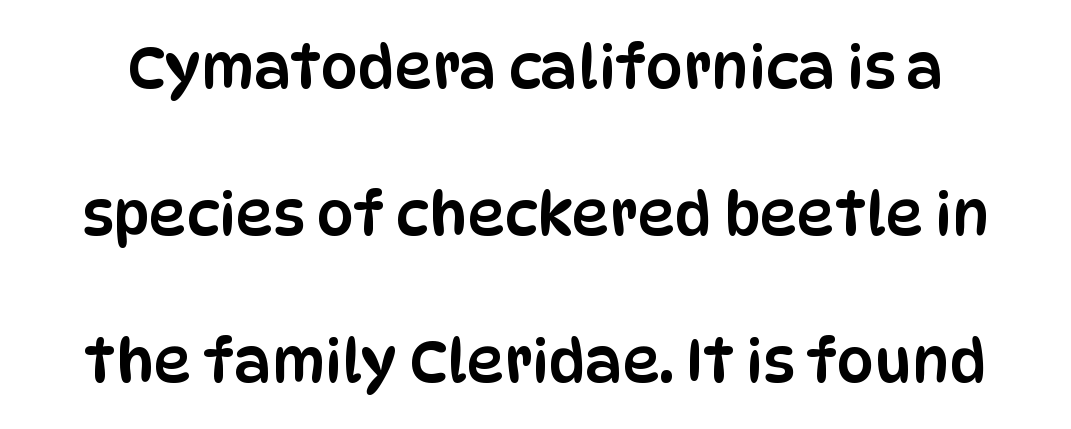
Style check: upright. Nobody touched the tracking dial on this one. Serif or sans? Sans — the stroke terminals are bare. Think of a printed novel: that variable character pitch is what you see here. Descenders hang freely into open space.
